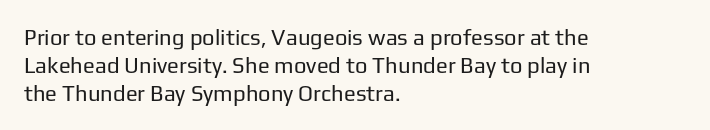
The image shows 22 px text type, upright; set left-aligned, normal line spacing (1.27x), normal letter spacing, not underlined.
